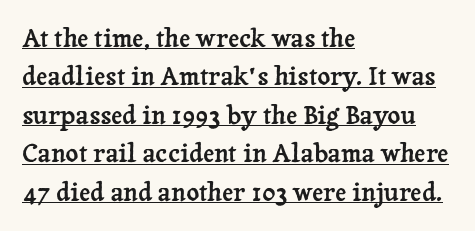
Reading down the block, your eye returns to a fixed left position each line. The passage shown is underscored from start to finish. Evenly set lines give the paragraph a standard silhouette. You can tell it's not italic because the verticals are truly vertical. How are the letters spaced? Ordinarily, with no added tracking.
